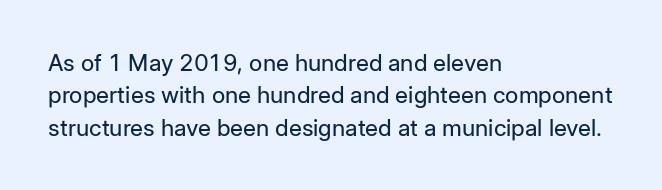
The tracking reads as untouched default to a designer's eye. Layout note: lines flush left. Students, observe: this is what conventionally led text looks like. Underline: absent.
